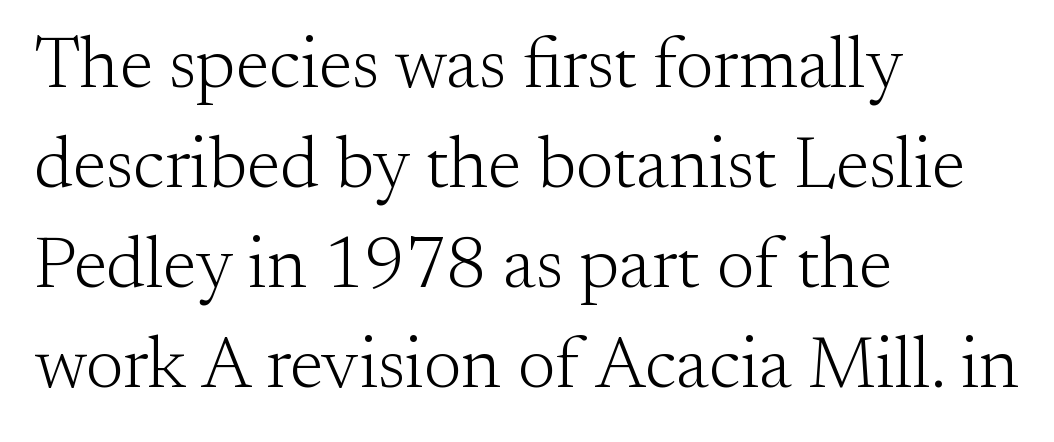
Q: Is the text bold? A: No.
Q: Is the text italic (slanted)? A: No, it is upright.
Q: Is the typeface a serif or a sans-serif typeface? A: Serif.
Q: Is the text underlined? A: No.
Q: How is the paragraph aligned? A: Left-aligned.
Q: Is the spacing between letters normal or unusually wide? A: Normal.
Q: Is the spacing between lines tight, normal or loose? A: Normal.
Q: Width (condensed, normal, or wide)? A: Normal.
Q: Stroke contrast? A: Medium.
Q: x-height? A: Small.
Q: Monospaced? A: No.
